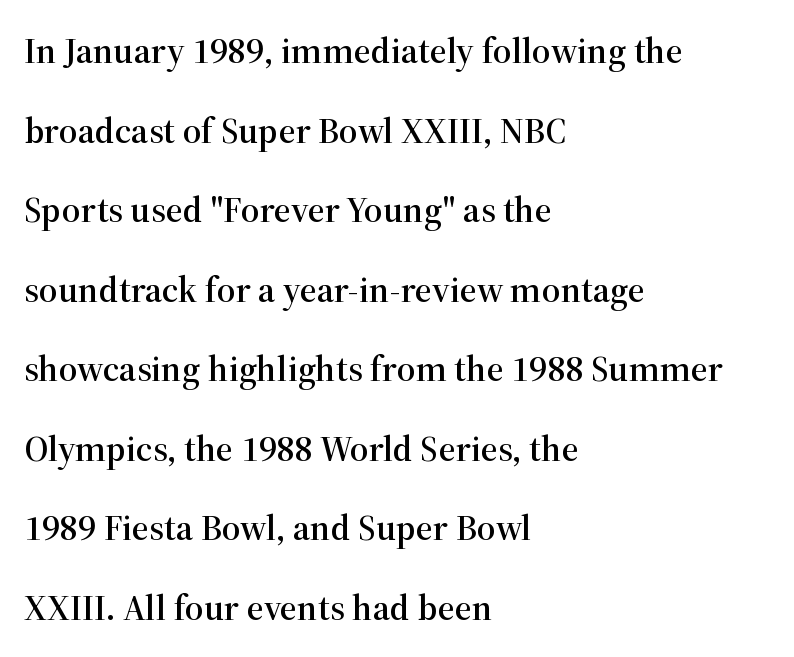
The image shows 37 px serif type, upright; set left-aligned, loose line spacing (2.15x), normal letter spacing, not underlined; high stroke contrast and a medium x-height.
